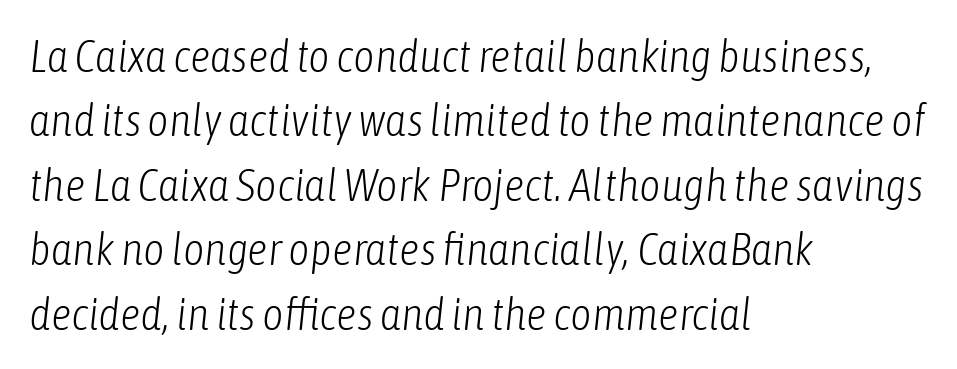
{"italic": "yes", "lean": "right", "slant_degrees": 6, "bold": "no", "weight": "light", "width": "condensed", "stroke_contrast": "low", "x_height": "medium", "monospaced": "no", "underline": "no", "align": "left", "line_spacing": "normal", "line_spacing_ratio": 1.4, "letter_spacing": "normal", "letter_spacing_em": 0.0, "glyph_px": 46}
